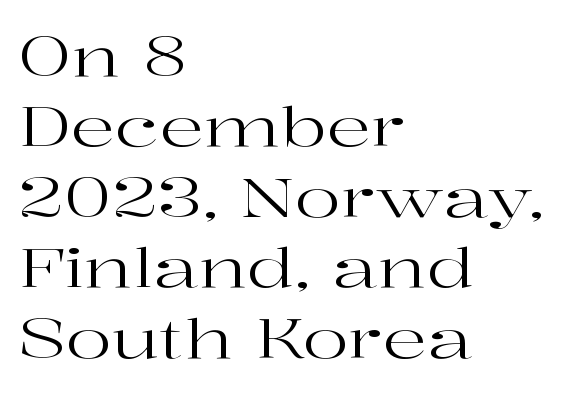
{"serif": "yes", "italic": "no", "bold": "no", "weight": "regular", "width": "wide", "stroke_contrast": "high", "x_height": "medium", "monospaced": "no", "underline": "no", "align": "left", "line_spacing": "normal", "line_spacing_ratio": 1.28, "letter_spacing": "normal", "letter_spacing_em": 0.0, "glyph_px": 55}
